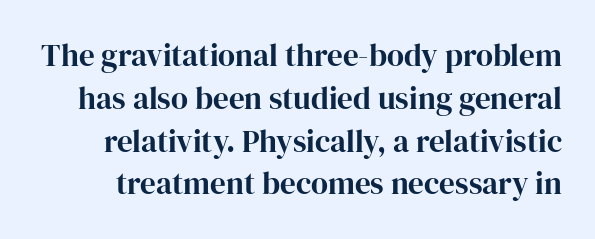
Q: Is the text bold? A: Yes.
Q: Is the text italic (slanted)? A: No, it is upright.
Q: Is the typeface a serif or a sans-serif typeface? A: Serif.
Q: Is the text underlined? A: No.
Q: Is the spacing between letters normal or unusually wide? A: Normal.
Q: Is the spacing between lines tight, normal or loose? A: Normal.
Q: Width (condensed, normal, or wide)? A: Normal.
Q: Stroke contrast? A: High.
Q: x-height? A: Medium.
Q: Monospaced? A: No.
